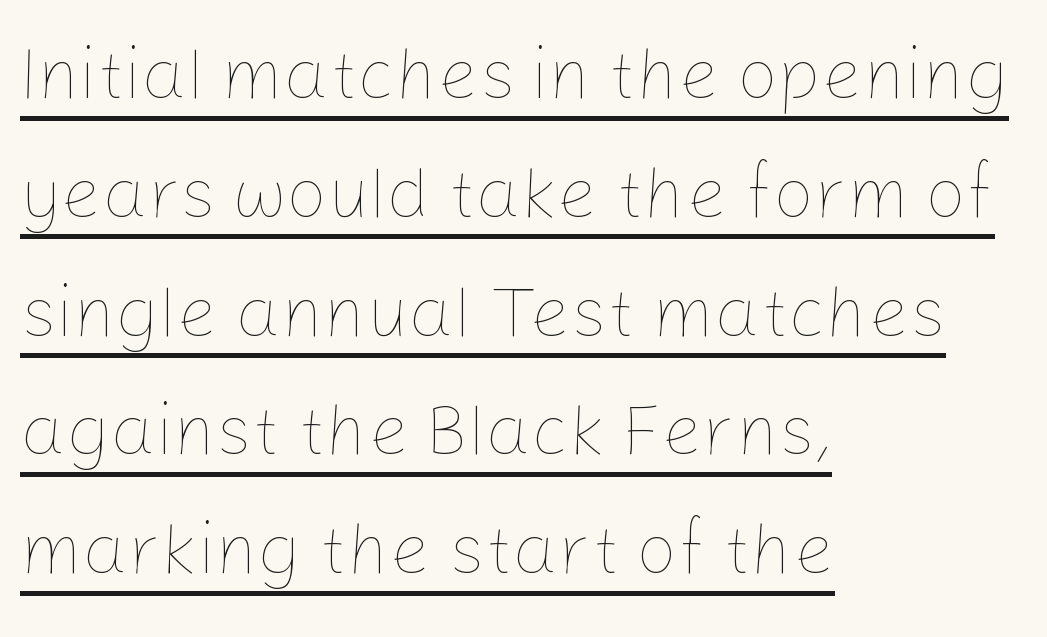
The image shows 72 px thin type, upright; set left-aligned, normal line spacing (1.65x), normal letter spacing, underlined; low stroke contrast and a medium x-height.
